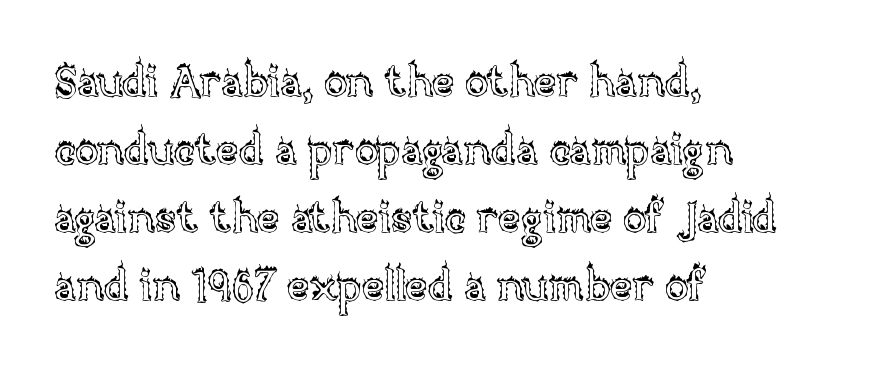
The image shows 43 px text type, upright; set left-aligned, normal line spacing (1.58x), normal letter spacing, not underlined; a large x-height.
